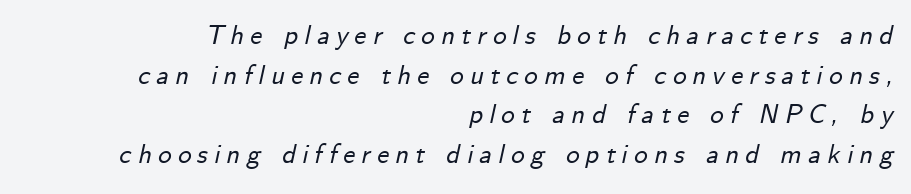
Q: Is the text italic (slanted)? A: Yes, it leans right by about 12 degrees.
Q: Is the text underlined? A: No.
Q: How is the paragraph aligned? A: Right-aligned.
Q: Is the spacing between letters normal or unusually wide? A: Unusually wide.
Q: Is the spacing between lines tight, normal or loose? A: Normal.
